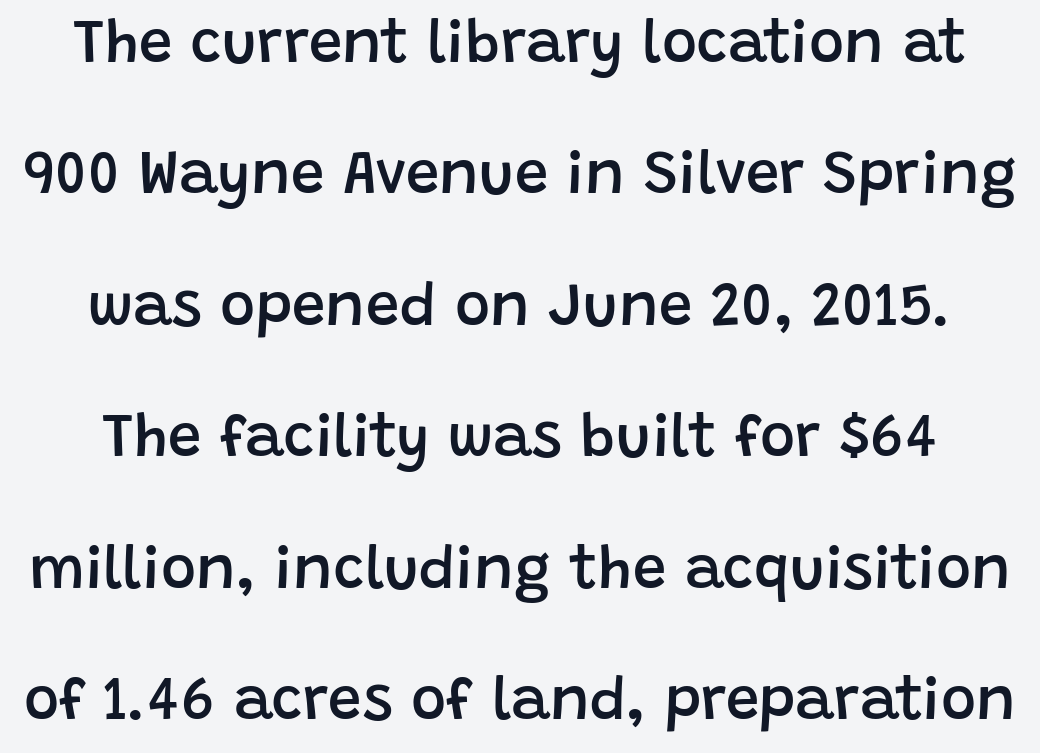
Q: Is the text bold? A: Semi-bold.
Q: Is the text italic (slanted)? A: No, it is upright.
Q: Is the typeface a serif or a sans-serif typeface? A: Sans-serif.
Q: Is the text underlined? A: No.
Q: Is the spacing between letters normal or unusually wide? A: Normal.
Q: Is the spacing between lines tight, normal or loose? A: Loose.
Q: Width (condensed, normal, or wide)? A: Normal.
Q: Stroke contrast? A: Low.
Q: x-height? A: Large.
Q: Monospaced? A: No.
